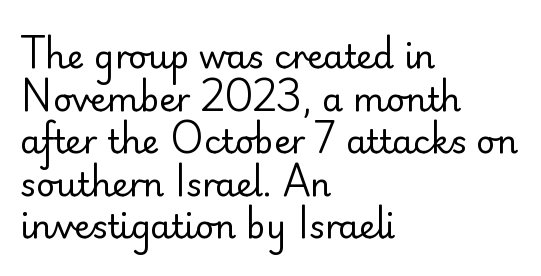
The image shows 33 px regular-weight sans-serif type, upright; set left-aligned, normal line spacing (1.29x), normal letter spacing, not underlined; low stroke contrast and a small x-height.
